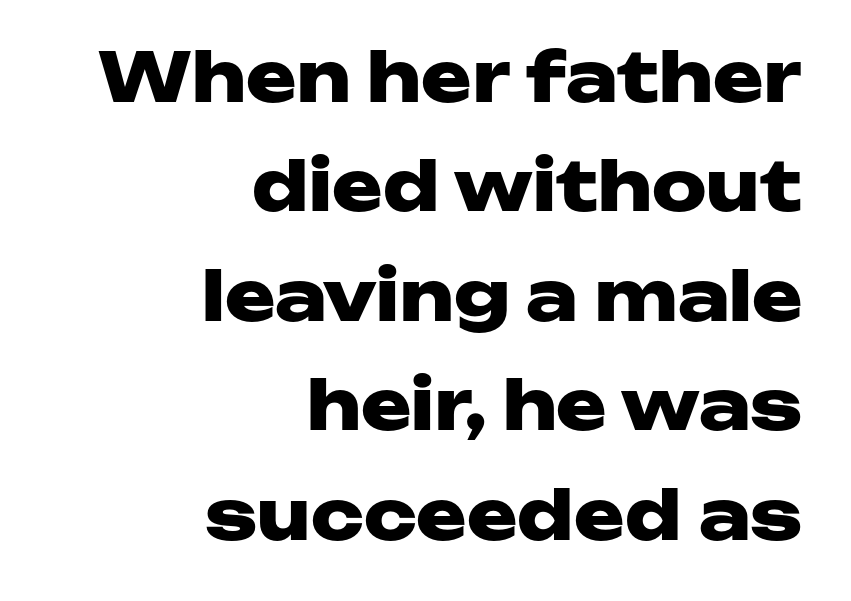
The image shows 68 px heavy, wide sans-serif type, upright; set right-aligned, normal line spacing (1.61x), normal letter spacing, not underlined; low stroke contrast and a medium x-height.
